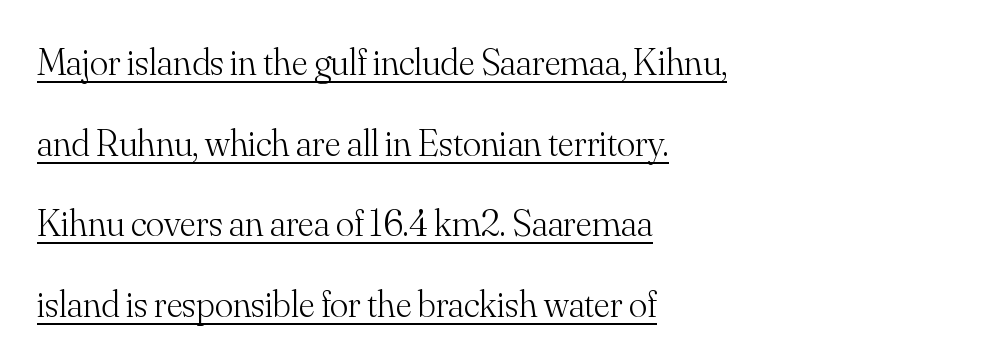
Q: Is the text bold? A: No.
Q: Is the text italic (slanted)? A: No, it is upright.
Q: Is the typeface a serif or a sans-serif typeface? A: Serif.
Q: Is the text underlined? A: Yes.
Q: How is the paragraph aligned? A: Left-aligned.
Q: Is the spacing between letters normal or unusually wide? A: Normal.
Q: Is the spacing between lines tight, normal or loose? A: Loose.
Q: Width (condensed, normal, or wide)? A: Normal.
Q: Stroke contrast? A: Medium.
Q: x-height? A: Small.
Q: Monospaced? A: No.
